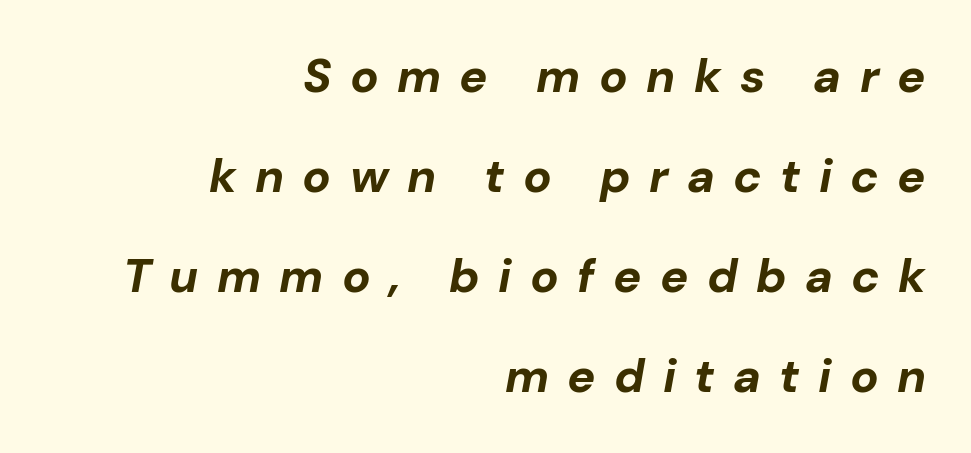
The image shows 47 px bold type, italic (leaning right); set right-aligned, loose line spacing (2.13x), unusually wide letter spacing (+0.39 em), not underlined; low stroke contrast and a medium x-height.
